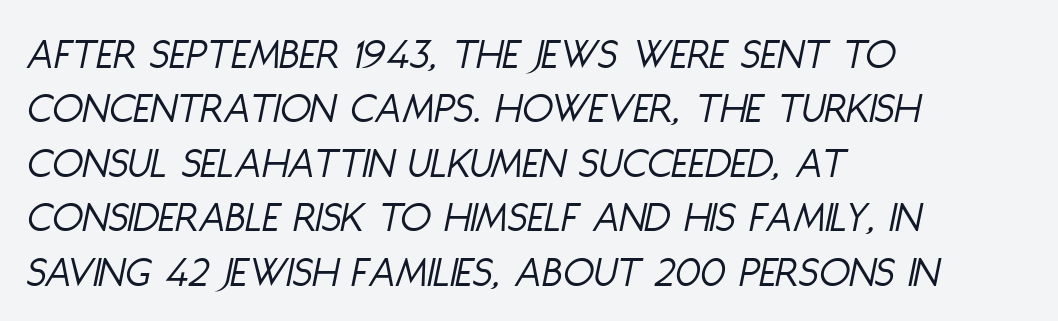
{"italic": "yes", "lean": "right", "slant_degrees": 11, "bold": "no", "weight": "light", "width": "condensed", "stroke_contrast": "low", "x_height": "large", "monospaced": "no", "underline": "no", "align": "left", "line_spacing_ratio": 1.21, "letter_spacing": "normal", "letter_spacing_em": 0.0, "glyph_px": 45}
